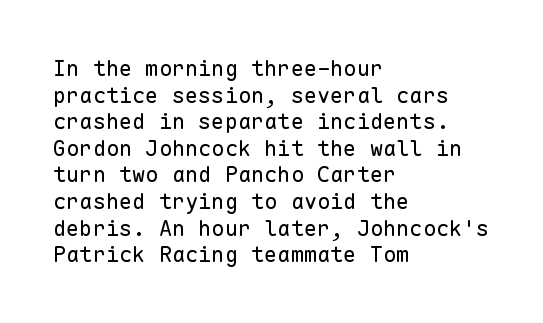
The face used here is rendered with its standard letterfit. The rag falls on the right side of this text block. The typeface has the unassuming heft of standard copy or less. Italic: no, the glyphs are upright roman.
